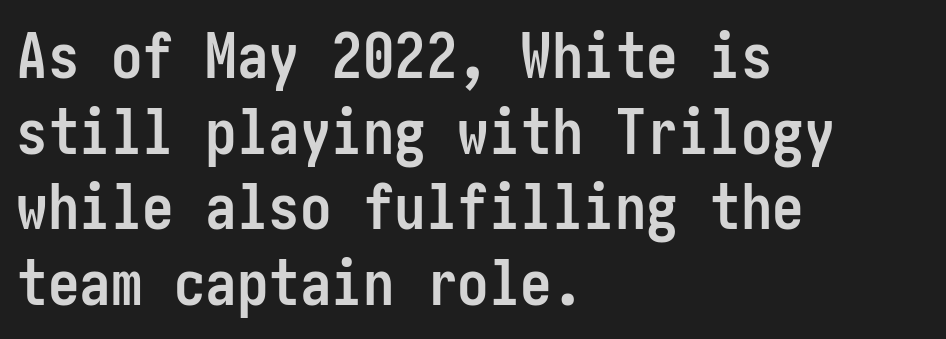
Q: Is the text bold? A: Yes.
Q: Is the text italic (slanted)? A: No, it is upright.
Q: Is the typeface a serif or a sans-serif typeface? A: Sans-serif.
Q: Is the text underlined? A: No.
Q: How is the paragraph aligned? A: Left-aligned.
Q: Is the spacing between letters normal or unusually wide? A: Normal.
Q: Width (condensed, normal, or wide)? A: Condensed.
Q: Stroke contrast? A: Low.
Q: x-height? A: Medium.
